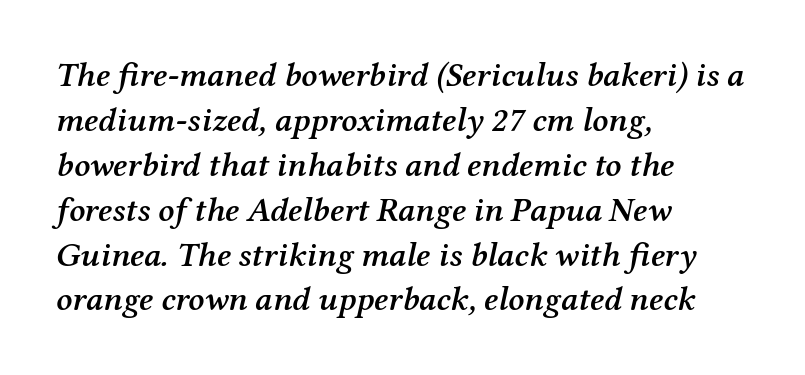
This sample uses plain, unmodified letter spacing. Underlining? Definitely not there. The paragraph has a hard left edge and a soft right edge. In terms of posture, this sample is oblique. Looks like regular typesetting: each glyph gets only the width it needs. Stroke thickness is moderately raised; the sample reads as semibold.
